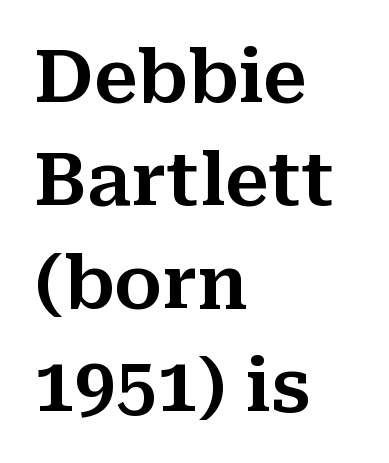
Q: Is the text italic (slanted)? A: No, it is upright.
Q: Is the typeface a serif or a sans-serif typeface? A: Serif.
Q: Is the text underlined? A: No.
Q: How is the paragraph aligned? A: Left-aligned.
Q: Is the spacing between letters normal or unusually wide? A: Normal.
Q: Is the spacing between lines tight, normal or loose? A: Normal.
Q: Width (condensed, normal, or wide)? A: Normal.
Q: Stroke contrast? A: Medium.
Q: x-height? A: Medium.
Q: Monospaced? A: No.
